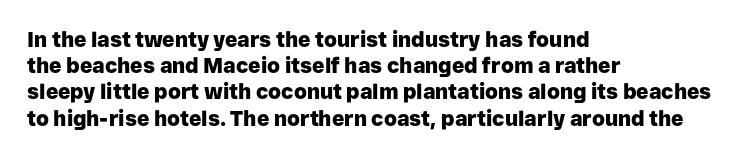
Q: Is the text bold? A: Yes.
Q: Is the text italic (slanted)? A: No, it is upright.
Q: Is the text underlined? A: No.
Q: How is the paragraph aligned? A: Left-aligned.
Q: Is the spacing between letters normal or unusually wide? A: Normal.
Q: Is the spacing between lines tight, normal or loose? A: Normal.
